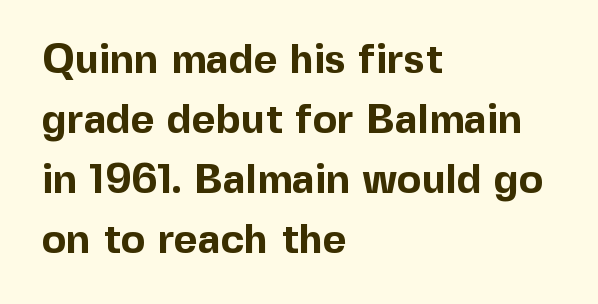
{"serif": "no", "italic": "no", "bold": "yes", "weight": "bold", "width": "normal", "x_height": "medium", "monospaced": "no", "underline": "no", "align": "left", "line_spacing": "normal", "line_spacing_ratio": 1.46, "letter_spacing": "normal", "letter_spacing_em": 0.0, "glyph_px": 41}
